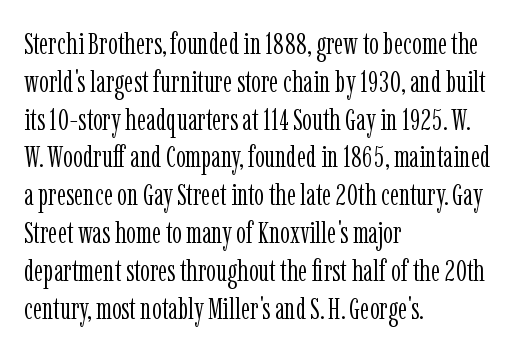
The image shows 31 px light, condensed serif type, upright; set left-aligned, line spacing 1.22x, normal letter spacing, not underlined; low stroke contrast and a medium x-height.
